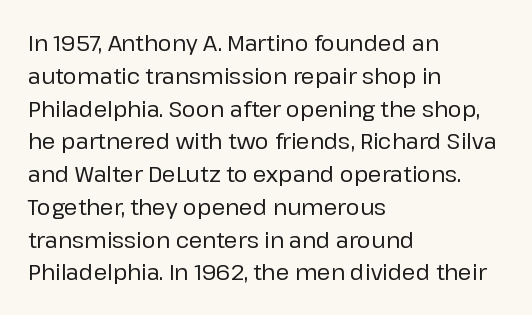
Q: Is the text italic (slanted)? A: No, it is upright.
Q: Is the text underlined? A: No.
Q: How is the paragraph aligned? A: Left-aligned.
Q: Is the spacing between letters normal or unusually wide? A: Normal.
Q: Is the spacing between lines tight, normal or loose? A: Normal.
